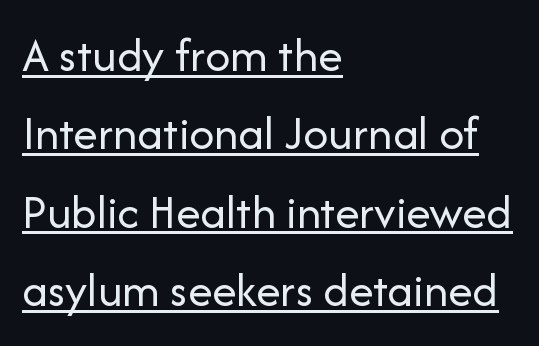
The image shows 49 px regular-weight sans-serif type, upright; set left-aligned, normal line spacing (1.6x), normal letter spacing, underlined; low stroke contrast and a medium x-height.
